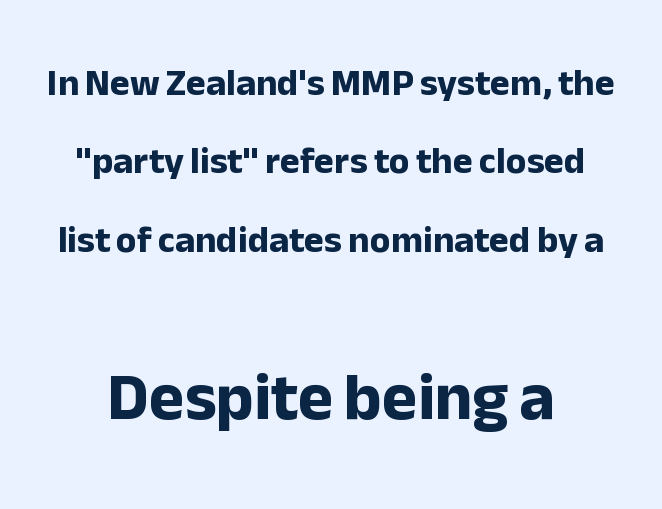
Q: Is the text bold? A: Yes.
Q: Is the text italic (slanted)? A: No, it is upright.
Q: Is the typeface a serif or a sans-serif typeface? A: Sans-serif.
Q: Is the text underlined? A: No.
Q: How is the paragraph aligned? A: Centered.
Q: Is the spacing between letters normal or unusually wide? A: Normal.
Q: Is the spacing between lines tight, normal or loose? A: Loose.
Q: Which block of text is set in a larger size, the first (top) or the second (bottom)? A: The second (bottom) one.
Q: Width (condensed, normal, or wide)? A: Normal.
Q: Stroke contrast? A: Low.
Q: x-height? A: Medium.
Q: Monospaced? A: No.
